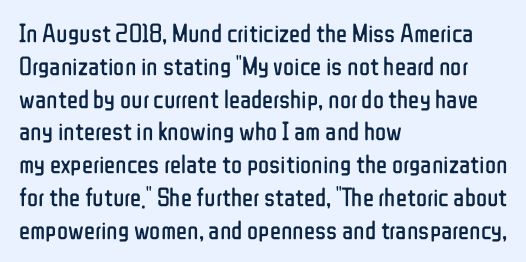
{"italic": "no", "bold": "no", "underline": "no", "align": "left", "line_spacing": "normal", "line_spacing_ratio": 1.26, "letter_spacing": "normal", "letter_spacing_em": 0.0, "glyph_px": 26}
